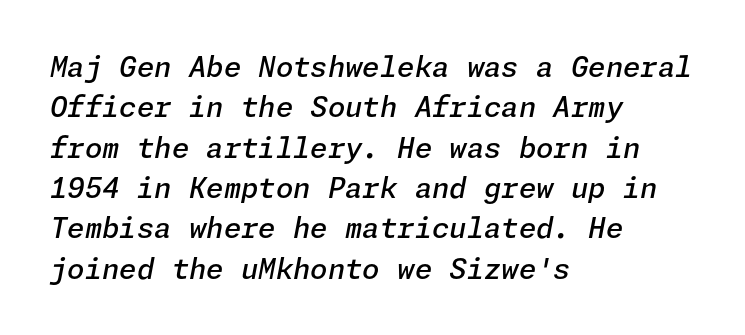
{"italic": "yes", "lean": "right", "slant_degrees": 11, "bold": "semi", "weight": "semibold", "width": "normal", "stroke_contrast": "low", "x_height": "medium", "underline": "no", "align": "left", "line_spacing": "normal", "line_spacing_ratio": 1.44, "letter_spacing": "normal", "letter_spacing_em": 0.0, "glyph_px": 28}
